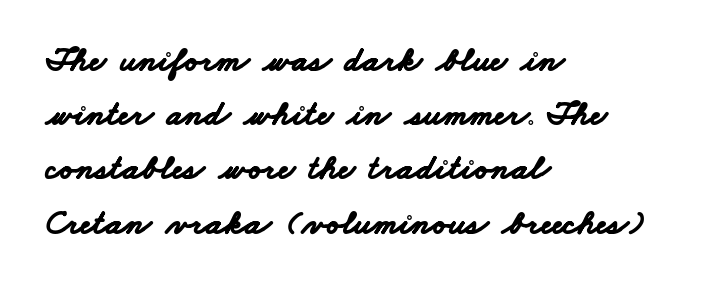
{"serif": "no", "bold": "yes", "weight": "bold", "width": "wide", "stroke_contrast": "low", "x_height": "small", "monospaced": "no", "underline": "no", "align": "left", "line_spacing": "normal", "line_spacing_ratio": 1.55, "letter_spacing": "normal", "letter_spacing_em": 0.0, "glyph_px": 35}
